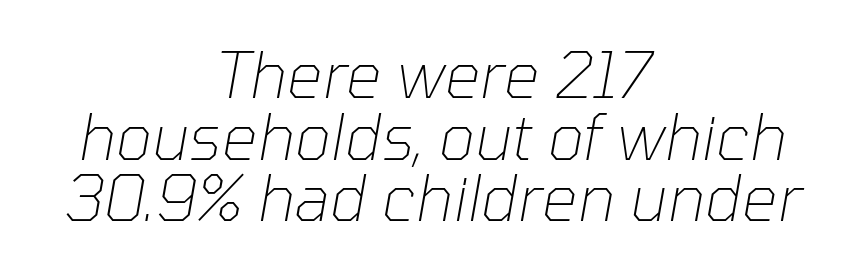
{"italic": "yes", "lean": "right", "slant_degrees": 10, "bold": "no", "weight": "thin", "width": "normal", "stroke_contrast": "low", "x_height": "medium", "monospaced": "no", "underline": "no", "align": "center", "line_spacing": "tight", "line_spacing_ratio": 0.98, "letter_spacing": "normal", "letter_spacing_em": 0.0, "glyph_px": 63}
